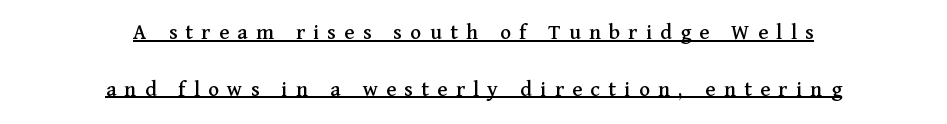
{"italic": "no", "underline": "yes", "align": "center", "line_spacing": "loose", "line_spacing_ratio": 2.46, "letter_spacing": "wide", "letter_spacing_em": 0.36, "glyph_px": 23}
